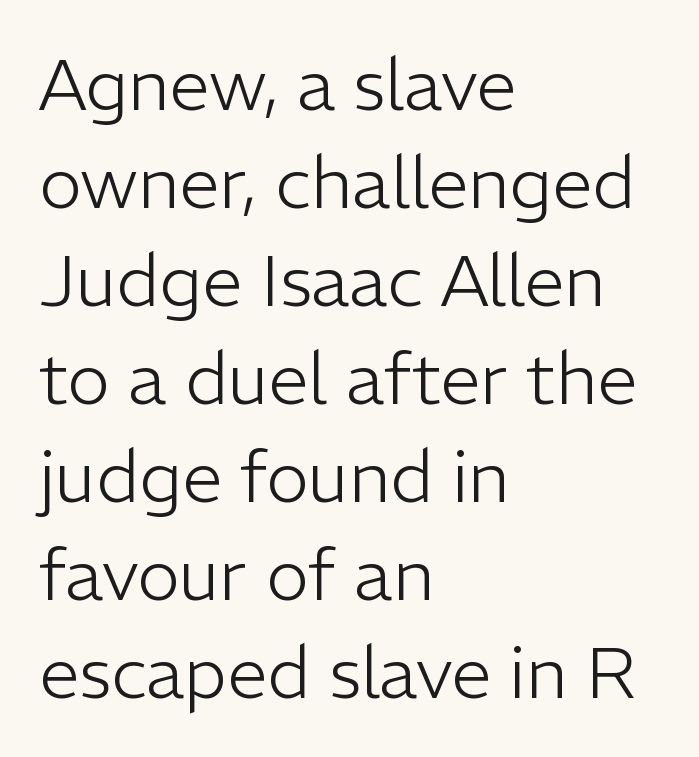
{"serif": "no", "italic": "no", "bold": "no", "weight": "light", "width": "normal", "stroke_contrast": "low", "x_height": "medium", "monospaced": "no", "underline": "no", "align": "left", "line_spacing": "normal", "line_spacing_ratio": 1.36, "letter_spacing": "normal", "letter_spacing_em": 0.0, "glyph_px": 72}
